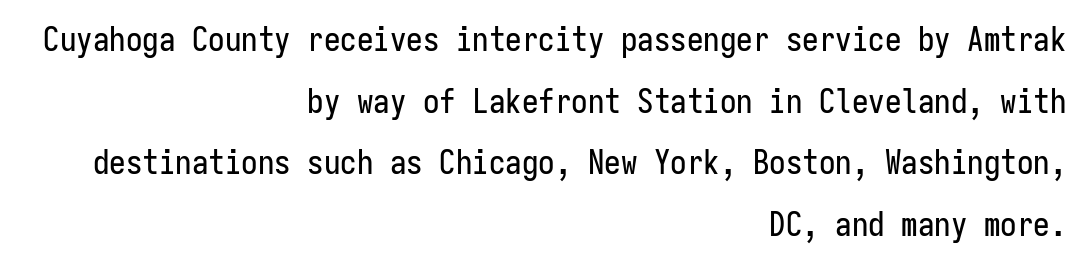
A typesetter would call this zero additional tracking. The passage is arranged like a letterhead date or caption credit — flush right. Every character here occupies the same horizontal width, giving the sample a typewriter-like rhythm. Does the type have serifs? No, each stem ends abruptly.
